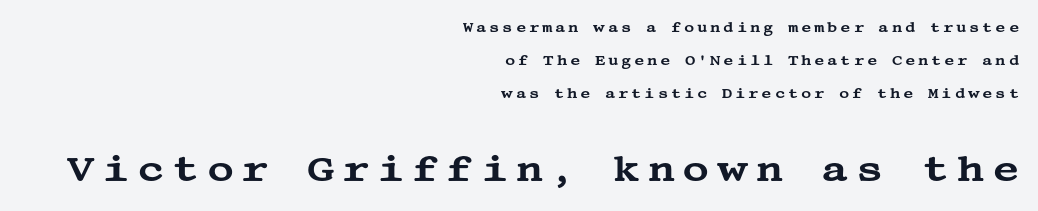
{"serif": "yes", "italic": "no", "width": "wide", "stroke_contrast": "medium", "x_height": "large", "underline": "no", "align": "right", "line_spacing": "loose", "line_spacing_ratio": 2.34, "letter_spacing": "wide", "letter_spacing_em": 0.2, "larger_block": "second", "size_ratio": 2.64, "glyph_px": 37}
